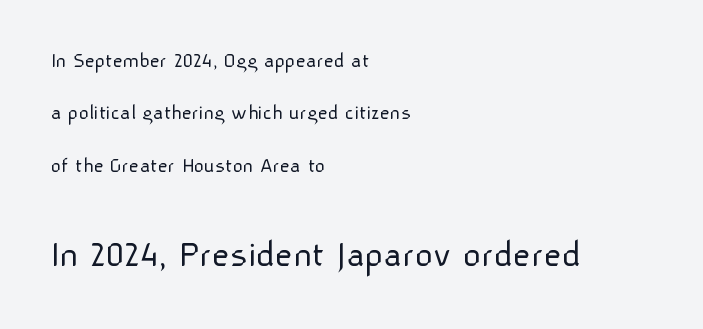
The image shows 39 px light sans-serif type, upright; set left-aligned, loose line spacing (2.38x), normal letter spacing, not underlined; the second (bottom) block is 1.77x larger; low stroke contrast and a medium x-height.
